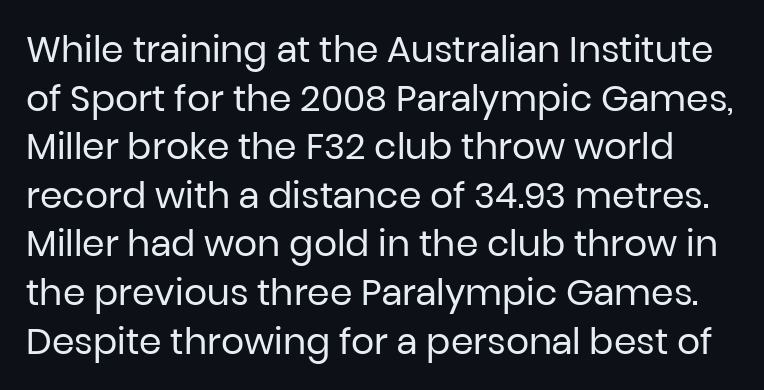
The image shows 36 px regular-weight sans-serif type, upright; set normal line spacing (1.35x), normal letter spacing, not underlined; low stroke contrast and a medium x-height.
